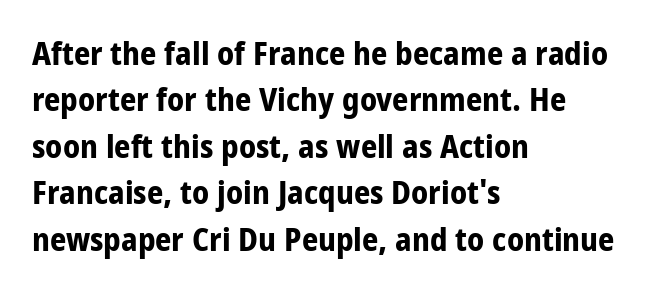
{"serif": "no", "italic": "no", "bold": "yes", "weight": "bold", "width": "condensed", "stroke_contrast": "low", "x_height": "large", "monospaced": "no", "underline": "no", "align": "left", "line_spacing": "normal", "line_spacing_ratio": 1.45, "letter_spacing": "normal", "letter_spacing_em": 0.0, "glyph_px": 32}
